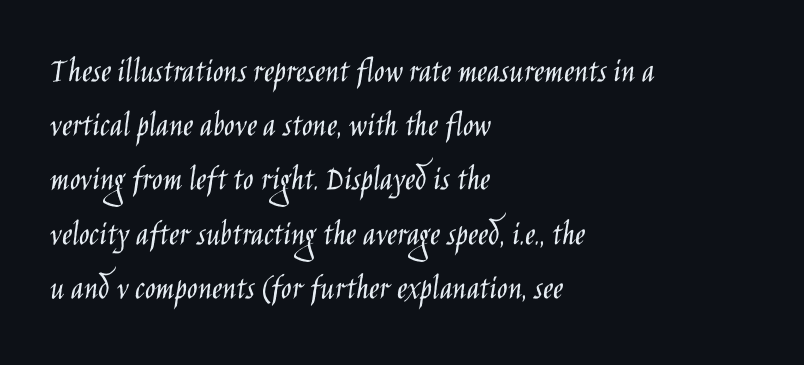
Q: Is the text bold? A: No.
Q: Is the text italic (slanted)? A: Yes.
Q: Is the typeface a serif or a sans-serif typeface? A: Sans-serif.
Q: Is the text underlined? A: No.
Q: How is the paragraph aligned? A: Left-aligned.
Q: Is the spacing between letters normal or unusually wide? A: Normal.
Q: Is the spacing between lines tight, normal or loose? A: Normal.
Q: Width (condensed, normal, or wide)? A: Condensed.
Q: Stroke contrast? A: Low.
Q: x-height? A: Large.
Q: Monospaced? A: No.
